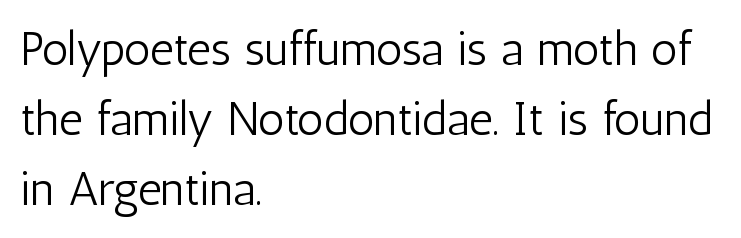
Stroke thickness stays within the range of a standard reading face or lighter. Quick note: not italic, upright. Every row of glyphs begins at an identical x-position on the left. Compared with typical body copy, the letter spacing here is the same. This sample uses a sans-serif face. The strip under each line holds only bare page.
